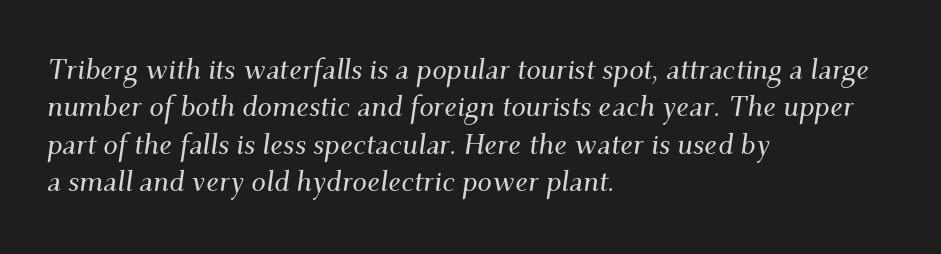
Font category for this specimen: serif. The foot of each line stays bare and open. The gaps between neighbouring characters are ordinary and unremarkable. Proportional: the letters do not fall into vertical columns. Casual observation: everything's shoved over to the left. Reading down the column, the eye jumps a familiar distance to each next line.
